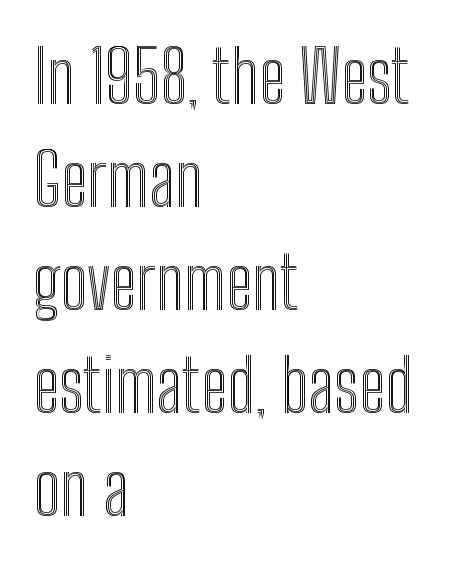
{"italic": "no", "width": "condensed", "x_height": "medium", "monospaced": "no", "underline": "no", "align": "left", "line_spacing": "normal", "line_spacing_ratio": 1.43, "letter_spacing": "normal", "letter_spacing_em": 0.0, "glyph_px": 72}
